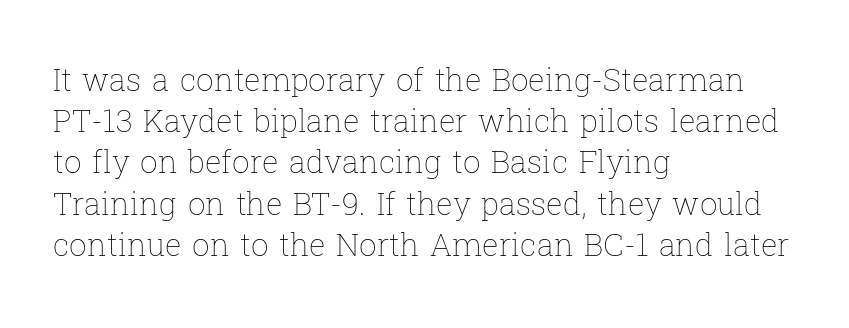
Q: Is the text bold? A: No.
Q: Is the text italic (slanted)? A: No, it is upright.
Q: Is the text underlined? A: No.
Q: How is the paragraph aligned? A: Left-aligned.
Q: Is the spacing between letters normal or unusually wide? A: Normal.
Q: Is the spacing between lines tight, normal or loose? A: Normal.
Q: Width (condensed, normal, or wide)? A: Normal.
Q: Stroke contrast? A: Low.
Q: x-height? A: Medium.
Q: Monospaced? A: No.
